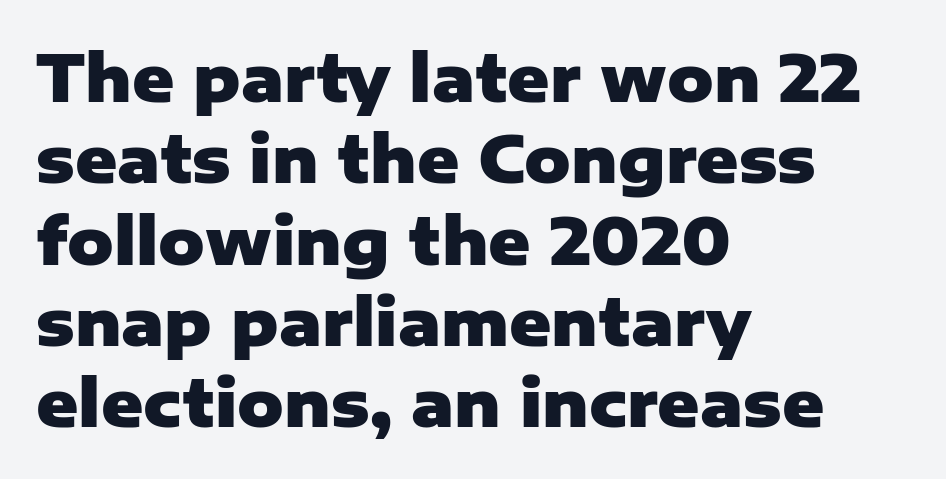
The image shows 64 px heavy sans-serif type, upright; set left-aligned, normal line spacing (1.27x), normal letter spacing, not underlined; low stroke contrast and a medium x-height.
